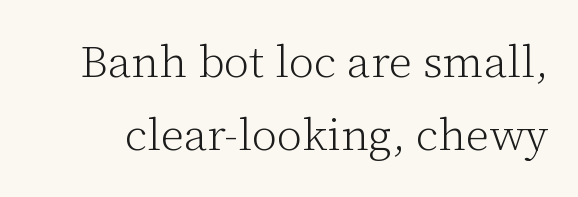
Q: Is the text bold? A: No.
Q: Is the text italic (slanted)? A: No, it is upright.
Q: Is the typeface a serif or a sans-serif typeface? A: Serif.
Q: Is the text underlined? A: No.
Q: Is the spacing between letters normal or unusually wide? A: Normal.
Q: Is the spacing between lines tight, normal or loose? A: Normal.
Q: Width (condensed, normal, or wide)? A: Normal.
Q: Stroke contrast? A: Low.
Q: x-height? A: Medium.
Q: Monospaced? A: No.
